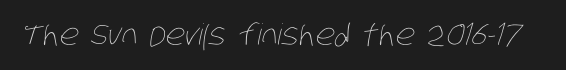
Weight: not bold — regular or lighter. The specimen omits any rule beneath the text block's lines. The letters sit at their default tracking, neither squeezed nor spread. The passage shown is typed in a proportional face where columns would drift.
